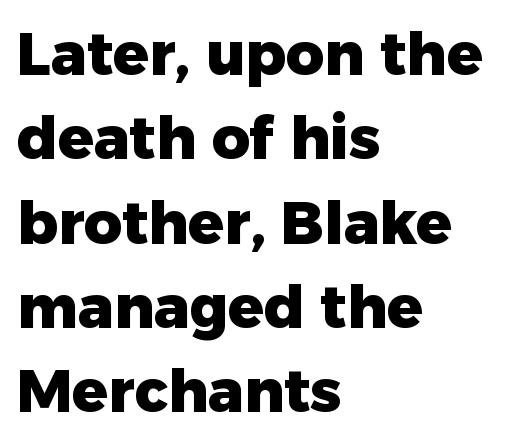
Proportional: the letters do not fall into vertical columns. The space directly below the letters is spotless. Is the type bold? Yes — the strokes are clearly thick and heavy. Line spacing here is normal. The lettering holds an erect, upright posture throughout. The type is set solid horizontally, with unmodified tracking.
